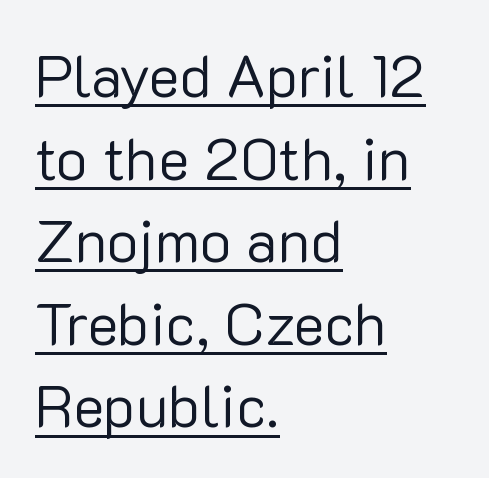
Reading down the column, the eye jumps a familiar distance to each next line. Think of a printed novel: that variable character pitch is what you see here. Font category for this specimen: sans-serif. Here the glyphs are tracked normally, forming tight word shapes. Glance below the letters and you will spot a drawn line. Teacher's note: observe the even left margin — that is flush-left alignment.
